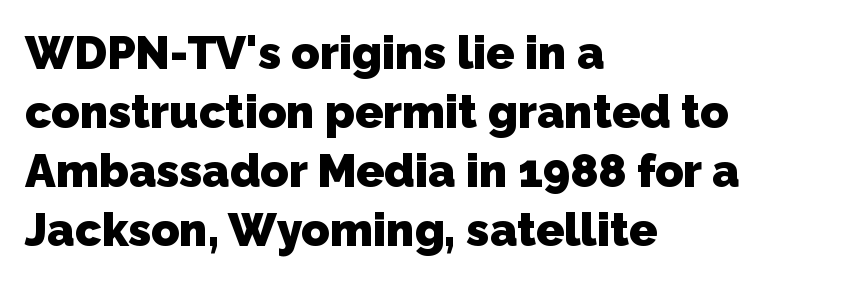
Q: Is the text bold? A: Yes.
Q: Is the typeface a serif or a sans-serif typeface? A: Sans-serif.
Q: Is the text underlined? A: No.
Q: How is the paragraph aligned? A: Left-aligned.
Q: Is the spacing between letters normal or unusually wide? A: Normal.
Q: Is the spacing between lines tight, normal or loose? A: Normal.
Q: Width (condensed, normal, or wide)? A: Normal.
Q: Stroke contrast? A: Low.
Q: x-height? A: Medium.
Q: Monospaced? A: No.
